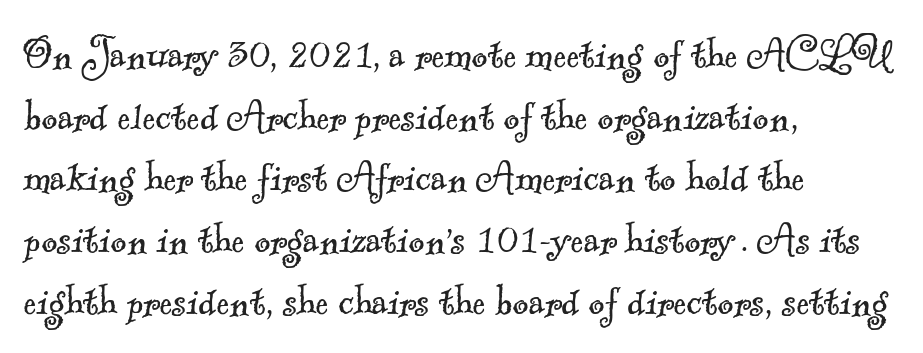
Font category for this specimen: serif. Caption: standard tracking, unaltered. Heaviness? Minimal to ordinary, like unemphasized prose. Evenly set lines give the paragraph a standard silhouette. All the whitespace from short lines collects on the right. Note the varied advance widths — an 'i' is clearly narrower than an 'm'.
